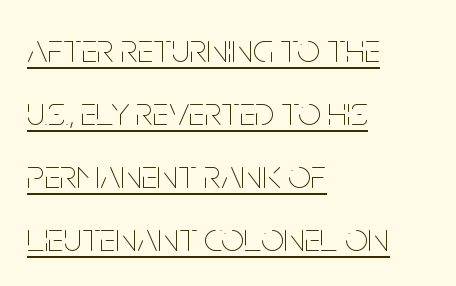
{"italic": "no", "bold": "no", "weight": "thin", "width": "condensed", "stroke_contrast": "low", "x_height": "large", "monospaced": "no", "underline": "yes", "align": "left", "line_spacing": "normal", "line_spacing_ratio": 1.54, "letter_spacing": "normal", "letter_spacing_em": 0.0, "glyph_px": 41}
